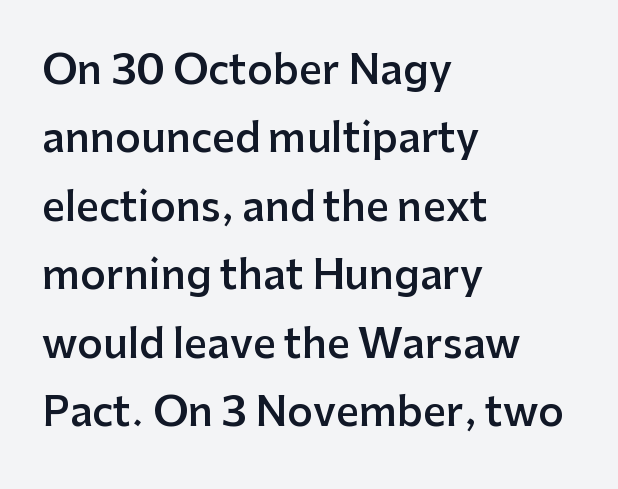
Q: Is the text bold? A: Semi-bold.
Q: Is the text italic (slanted)? A: No, it is upright.
Q: Is the typeface a serif or a sans-serif typeface? A: Sans-serif.
Q: Is the text underlined? A: No.
Q: How is the paragraph aligned? A: Left-aligned.
Q: Is the spacing between letters normal or unusually wide? A: Normal.
Q: Width (condensed, normal, or wide)? A: Normal.
Q: Stroke contrast? A: Low.
Q: x-height? A: Medium.
Q: Monospaced? A: No.
